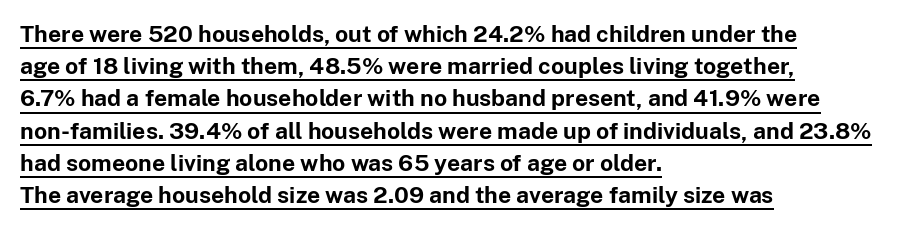
Q: Is the text bold? A: Yes.
Q: Is the text italic (slanted)? A: No, it is upright.
Q: Is the text underlined? A: Yes.
Q: How is the paragraph aligned? A: Left-aligned.
Q: Is the spacing between letters normal or unusually wide? A: Normal.
Q: Is the spacing between lines tight, normal or loose? A: Normal.
